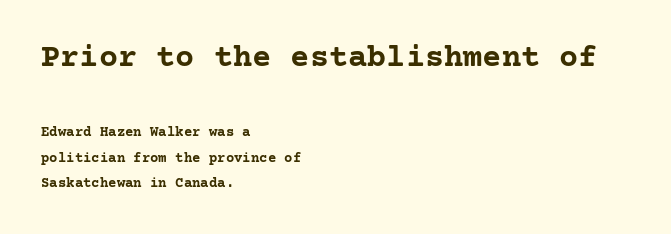
The image shows 32 px semibold serif type, upright; set left-aligned, line spacing 1.83x, normal letter spacing, not underlined; the first (top) block is 2.29x larger; low stroke contrast and a medium x-height.
